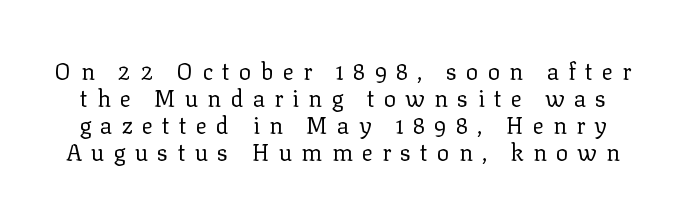
The image shows 23 px text type, upright; set line spacing 1.18x, unusually wide letter spacing (+0.4 em), not underlined.
